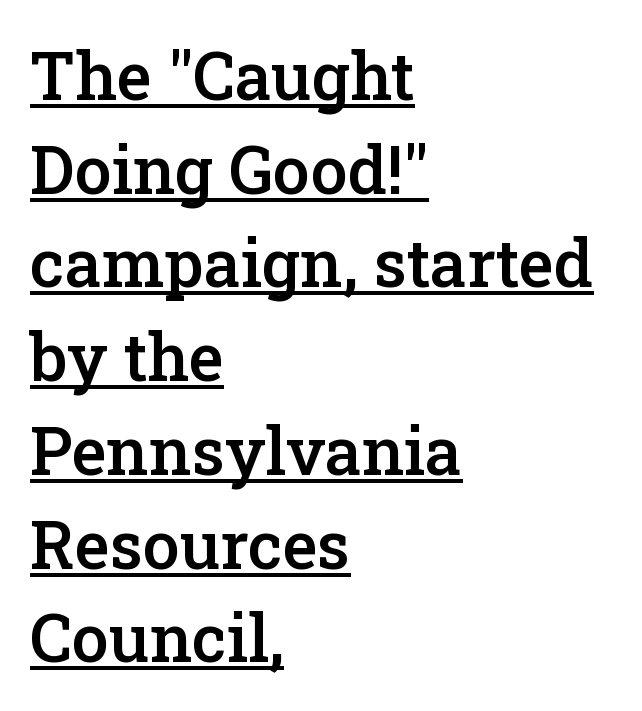
{"serif": "yes", "italic": "no", "bold": "semi", "weight": "semibold", "width": "normal", "stroke_contrast": "low", "x_height": "medium", "monospaced": "no", "underline": "yes", "align": "left", "line_spacing": "normal", "line_spacing_ratio": 1.42, "letter_spacing": "normal", "letter_spacing_em": 0.0, "glyph_px": 66}
